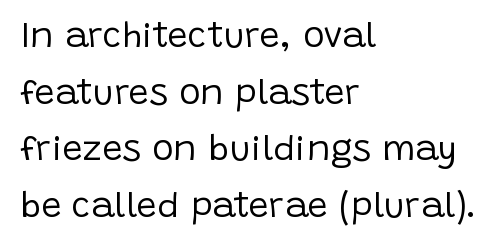
The image shows 36 px regular-weight sans-serif type, upright; set left-aligned, normal line spacing (1.57x), normal letter spacing, not underlined; low stroke contrast and a large x-height.
